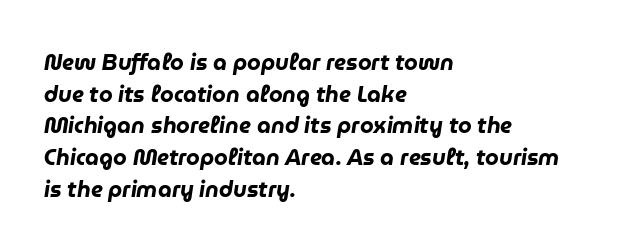
The image shows 22 px bold type, italic (leaning right); set left-aligned, normal line spacing (1.44x), normal letter spacing, not underlined.
